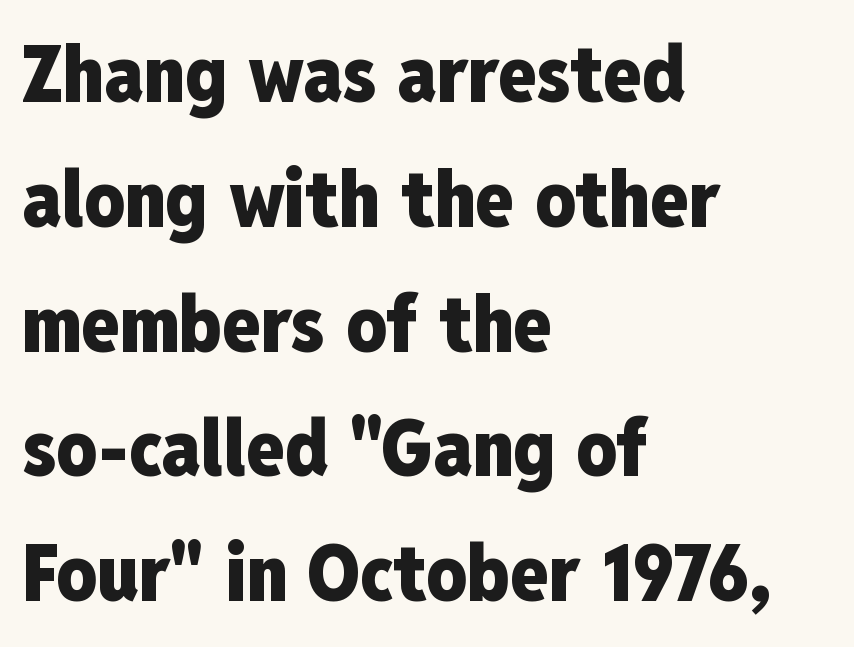
{"serif": "no", "italic": "no", "bold": "yes", "weight": "heavy", "width": "condensed", "stroke_contrast": "low", "x_height": "medium", "monospaced": "no", "underline": "no", "align": "left", "line_spacing": "normal", "line_spacing_ratio": 1.58, "letter_spacing": "normal", "letter_spacing_em": 0.0, "glyph_px": 79}
